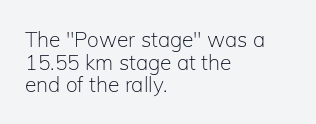
The image shows 21 px text type, upright; set left-aligned, tight line spacing (1.08x), normal letter spacing, not underlined.
